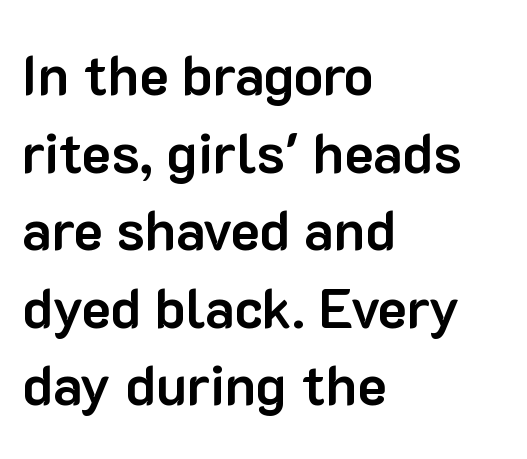
Q: Is the text bold? A: Yes.
Q: Is the text italic (slanted)? A: No, it is upright.
Q: Is the typeface a serif or a sans-serif typeface? A: Sans-serif.
Q: Is the text underlined? A: No.
Q: How is the paragraph aligned? A: Left-aligned.
Q: Is the spacing between letters normal or unusually wide? A: Normal.
Q: Is the spacing between lines tight, normal or loose? A: Normal.
Q: Width (condensed, normal, or wide)? A: Normal.
Q: Stroke contrast? A: Low.
Q: x-height? A: Medium.
Q: Monospaced? A: No.
